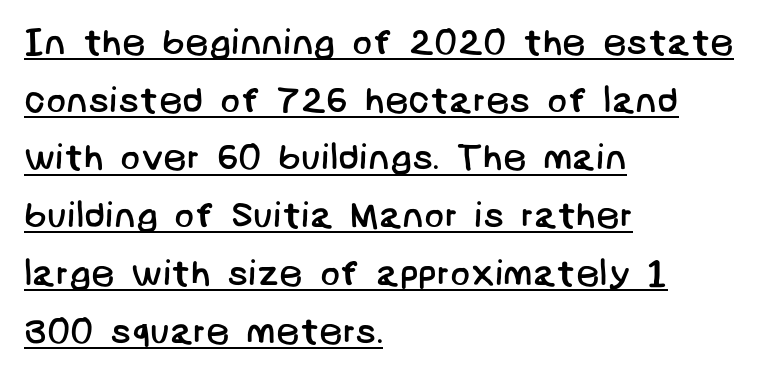
The strokes are not fattened; the text isn't bold. Does the copy run flush right? No — it runs flush left. Letterform terminals end flat and unadorned throughout the passage. The sample's only ornament is a line tracing under the words. Short note: letters normally spaced. Evenly set lines give the paragraph a standard silhouette.
